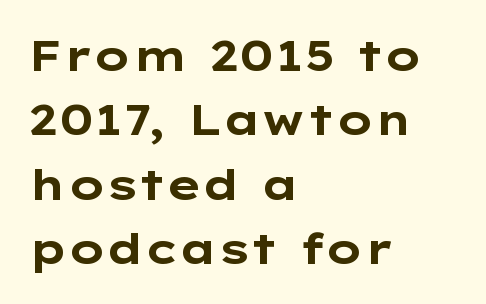
The image shows 43 px bold, wide sans-serif type, upright; set left-aligned, normal line spacing (1.5x), normal letter spacing, not underlined; low stroke contrast and a medium x-height.
